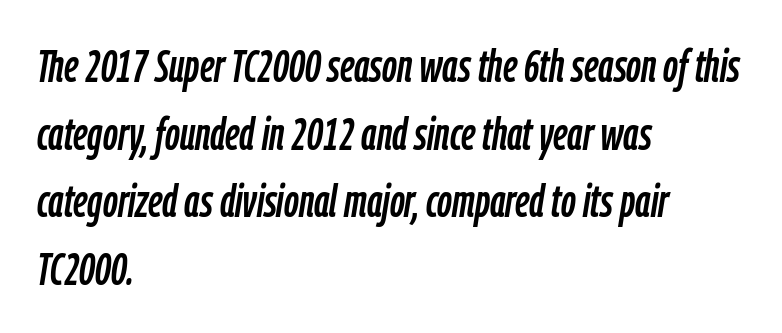
The image shows 46 px condensed type, italic (leaning right); set left-aligned, normal line spacing (1.47x), normal letter spacing, not underlined; low stroke contrast and a medium x-height.
